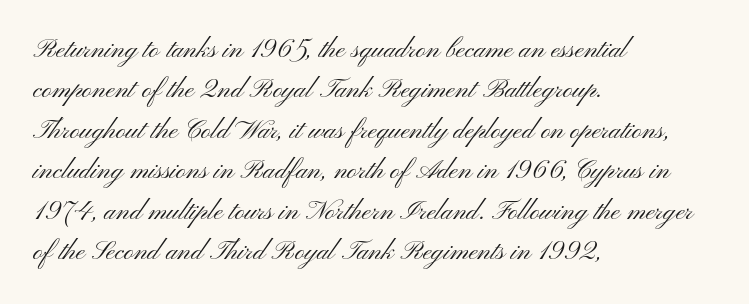
{"bold": "no", "underline": "no", "align": "left", "line_spacing": "normal", "line_spacing_ratio": 1.5, "letter_spacing": "normal", "letter_spacing_em": 0.0, "glyph_px": 27}
